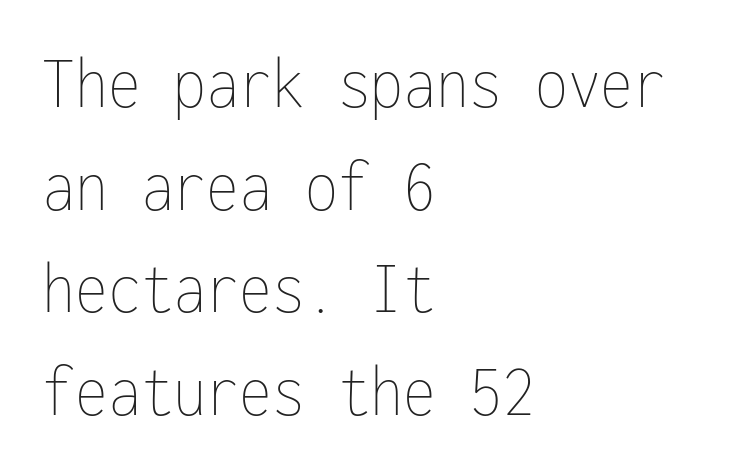
A typesetter would call this monospace, since all characters share one set width. These lines are set flush left with a ragged right edge. Letters rest on an invisible, unmarked baseline. The weight tops out at a normal text grade. The axis of the letterforms is exactly vertical.
